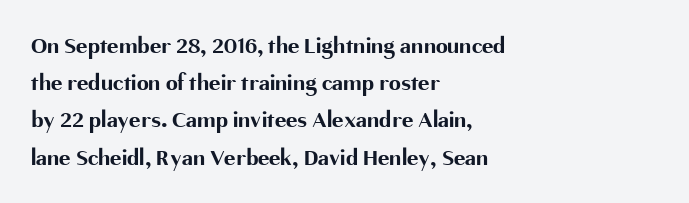
{"italic": "no", "bold": "yes", "underline": "no", "align": "left", "line_spacing": "normal", "line_spacing_ratio": 1.55, "letter_spacing": "normal", "letter_spacing_em": 0.0, "glyph_px": 24}
